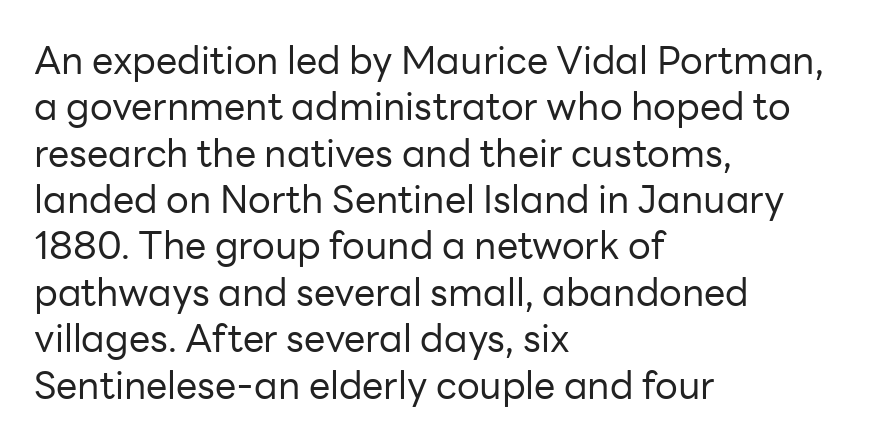
{"serif": "no", "italic": "no", "bold": "no", "weight": "regular", "width": "normal", "stroke_contrast": "low", "x_height": "medium", "monospaced": "no", "underline": "no", "align": "left", "line_spacing_ratio": 1.22, "letter_spacing": "normal", "letter_spacing_em": 0.0, "glyph_px": 38}
